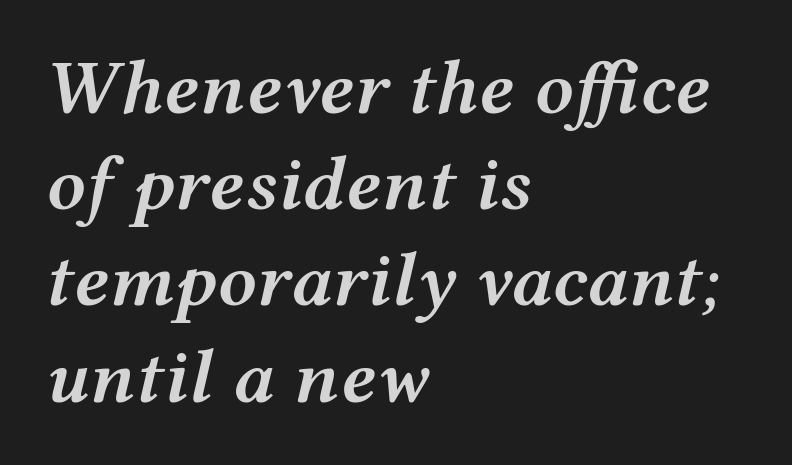
Compared with an ordinary text face, these strokes are moderately heavier — a semibold. Rows of type keep a routine distance in the vertical direction. Short and long lines alike share a common starting point at left. Note the varied advance widths — an 'i' is clearly narrower than an 'm'. Posture: slanted.
